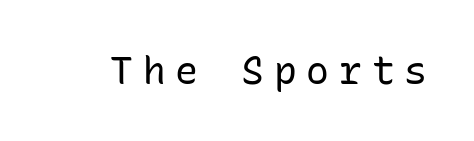
Stroke thickness stays within the range of a standard reading face or lighter. This rendering employs a face without finishing strokes, i.e., a sans-serif. Glyph-to-glyph distance is far greater than everyday printed text. Bare-footed words on every line. This is roman type, the default non-slanted kind.
